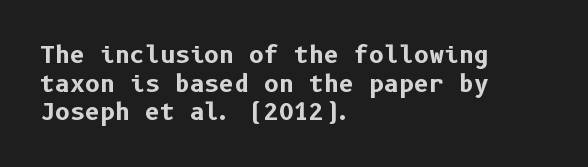
Q: Is the text bold? A: Yes.
Q: Is the text italic (slanted)? A: No, it is upright.
Q: Is the text underlined? A: No.
Q: How is the paragraph aligned? A: Left-aligned.
Q: Is the spacing between letters normal or unusually wide? A: Normal.
